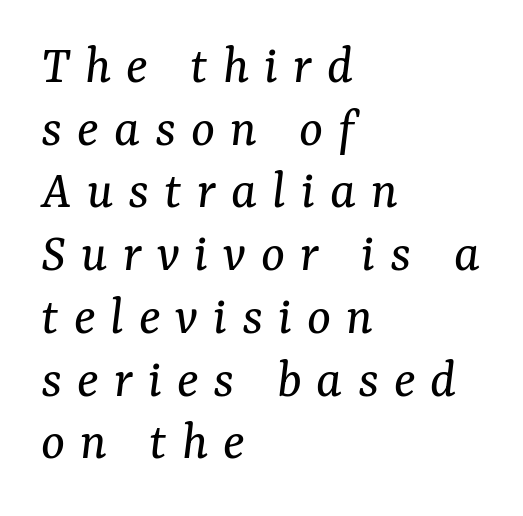
Does extra space separate the letters? Yes, quite a lot of it. Every row of glyphs begins at an identical x-position on the left. Designer's note — italics engaged. On a weight scale, this lands at 450 or below.
